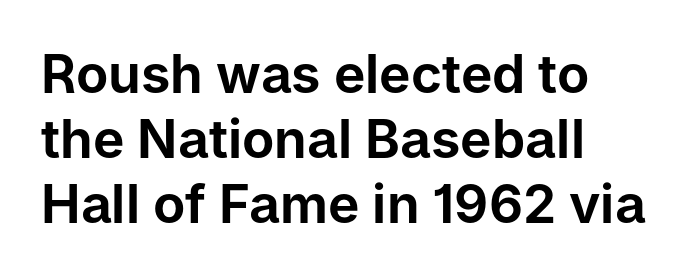
The image shows 53 px sans-serif type, upright; set left-aligned, line spacing 1.23x, normal letter spacing, not underlined; low stroke contrast and a medium x-height.
